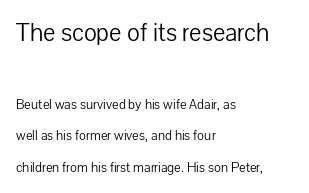
Q: Is the text bold? A: No.
Q: Is the text italic (slanted)? A: No, it is upright.
Q: Is the text underlined? A: No.
Q: How is the paragraph aligned? A: Left-aligned.
Q: Is the spacing between letters normal or unusually wide? A: Normal.
Q: Is the spacing between lines tight, normal or loose? A: Loose.
Q: Which block of text is set in a larger size, the first (top) or the second (bottom)? A: The first (top) one.
